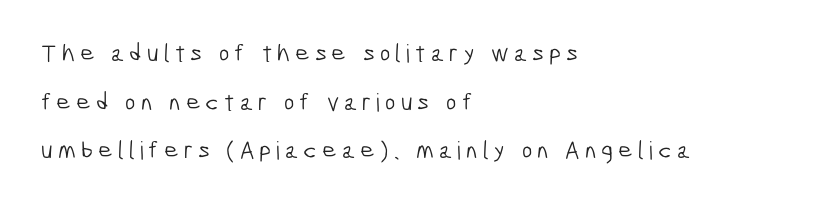
This block would shrink considerably if given ordinary leading; it's expanded now. The letterforms stand isolated, each surrounded by extra space. On a weight scale, this lands at 450 or below. The lines are quadded left. A bare baseline throughout the passage.
